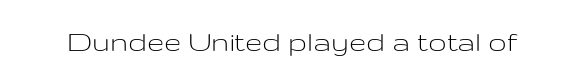
{"serif": "no", "italic": "no", "bold": "no", "weight": "light", "width": "wide", "stroke_contrast": "low", "x_height": "medium", "monospaced": "no", "underline": "no", "letter_spacing": "normal", "letter_spacing_em": 0.0, "glyph_px": 31}
